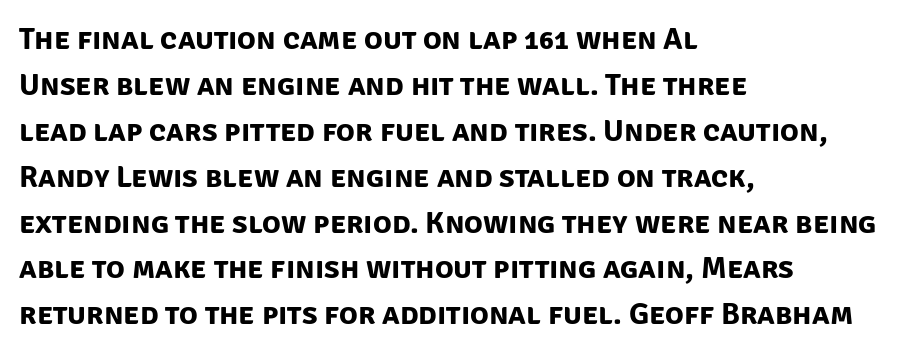
Q: Is the text bold? A: Yes.
Q: Is the typeface a serif or a sans-serif typeface? A: Sans-serif.
Q: Is the text underlined? A: No.
Q: How is the paragraph aligned? A: Left-aligned.
Q: Is the spacing between letters normal or unusually wide? A: Normal.
Q: Is the spacing between lines tight, normal or loose? A: Normal.
Q: Width (condensed, normal, or wide)? A: Normal.
Q: Stroke contrast? A: Low.
Q: x-height? A: Large.
Q: Monospaced? A: No.
